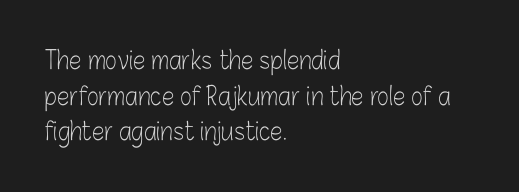
No word sits above an underline. These lines stack with their left ends in a neat column. The line-height multiplier appears to be the usual default. Ordinary non-slanted type is in use. Students, note that the glyphs here touch the page at normal intervals.
